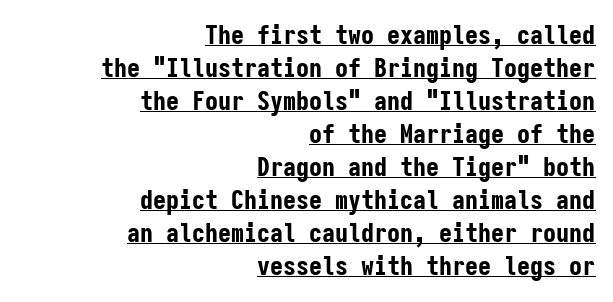
{"italic": "no", "bold": "yes", "underline": "yes", "align": "right", "line_spacing": "normal", "line_spacing_ratio": 1.27, "letter_spacing": "normal", "letter_spacing_em": 0.0, "glyph_px": 26}
